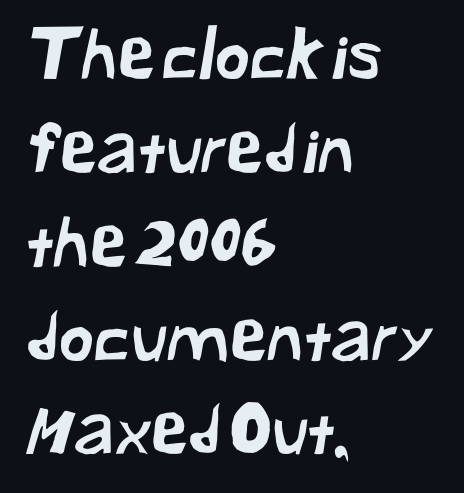
Q: Is the typeface a serif or a sans-serif typeface? A: Sans-serif.
Q: Is the text underlined? A: No.
Q: How is the paragraph aligned? A: Left-aligned.
Q: Is the spacing between letters normal or unusually wide? A: Normal.
Q: Is the spacing between lines tight, normal or loose? A: Normal.
Q: Width (condensed, normal, or wide)? A: Normal.
Q: Stroke contrast? A: Low.
Q: x-height? A: Medium.
Q: Monospaced? A: No.
